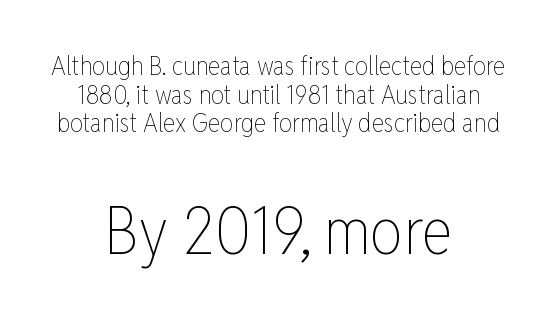
The image shows 66 px thin, condensed type, upright; set centered, tight line spacing (1.1x), normal letter spacing, not underlined; the second (bottom) block is 2.54x larger; low stroke contrast and a medium x-height.
